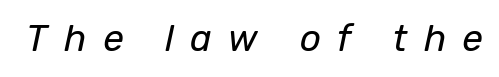
{"italic": "yes", "lean": "right", "slant_degrees": 12, "bold": "no", "weight": "regular", "width": "normal", "stroke_contrast": "low", "x_height": "medium", "monospaced": "no", "underline": "no", "letter_spacing": "wide", "letter_spacing_em": 0.44, "glyph_px": 37}
